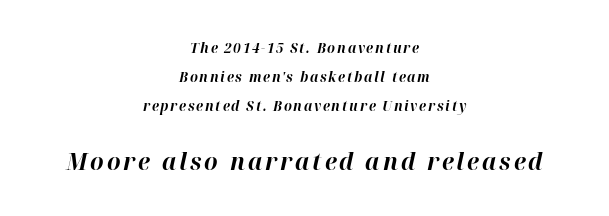
The image shows 24 px bold type, italic (leaning right); set centered, loose line spacing (2.06x), not underlined; the second (bottom) block is 1.71x larger.
